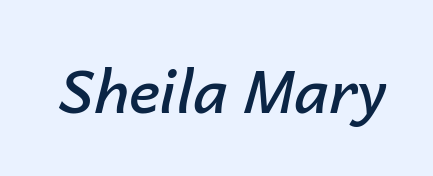
The lettering tilts uniformly, giving the passage an italic look. These lines are rendered in a variable-pitch font. A fair bit of extra ink — the face is semibold, not bold. No word sits above an underline. The gaps between neighbouring characters are ordinary and unremarkable.
